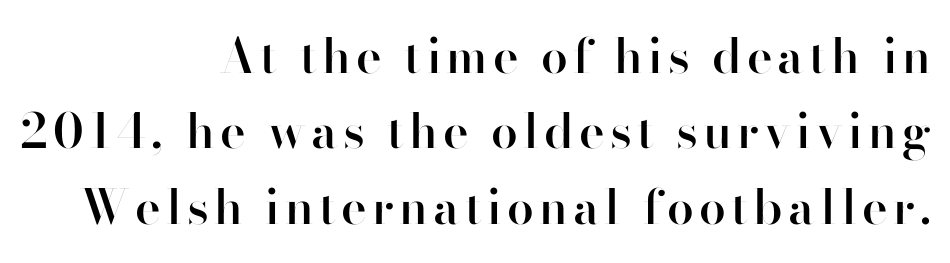
The space beneath each line is pristine and unruled. The characters display no serif detailing; their extremities are plain. Heft: intermediate — a semibold. It's the straight-up-and-down kind of type. Is there much room between lines? A standard amount, neither cramped nor airy.
